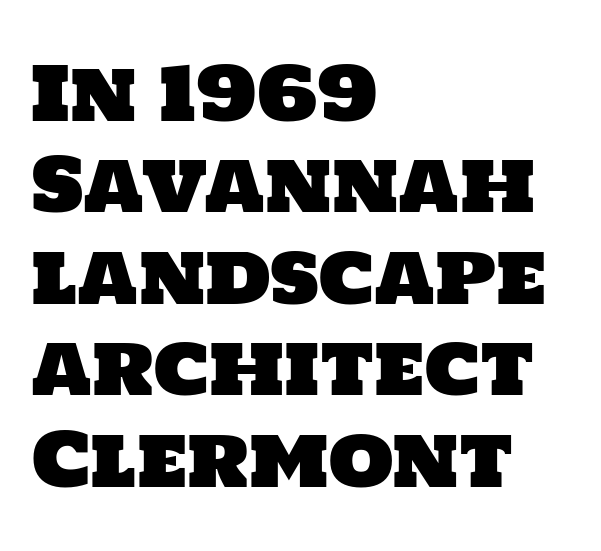
The image shows 75 px sans-serif type; set left-aligned, line spacing 1.22x, normal letter spacing, not underlined; low stroke contrast and a large x-height.
